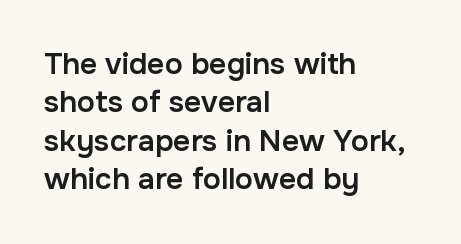
Layout note: lines flush left. Posture: straight, roman, zero tilt. Notice how descenders clear the ascenders below comfortably — that's standard leading. Regarding serifs, this sample does without them.
